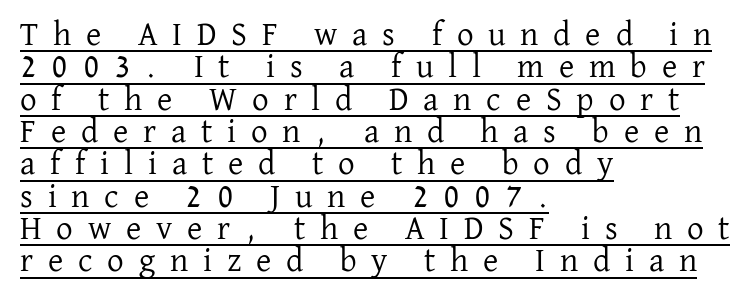
There is plenty of visible air inserted between adjacent glyphs. The face used here appears with an underline applied. A typesetter would label this face a serif. The letters advance in unequal steps, a hallmark of proportional type.
